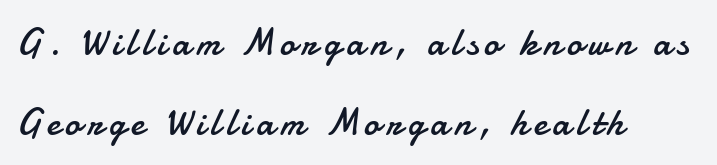
{"serif": "no", "bold": "no", "weight": "regular", "width": "normal", "stroke_contrast": "low", "x_height": "small", "monospaced": "no", "underline": "no", "align": "left", "line_spacing": "loose", "line_spacing_ratio": 2.1, "glyph_px": 38}
